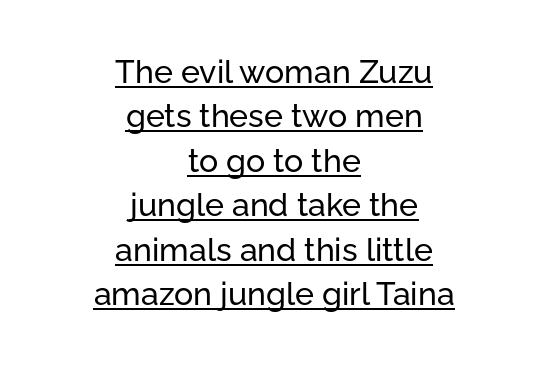
Q: Is the text italic (slanted)? A: No, it is upright.
Q: Is the typeface a serif or a sans-serif typeface? A: Sans-serif.
Q: Is the text underlined? A: Yes.
Q: How is the paragraph aligned? A: Centered.
Q: Is the spacing between letters normal or unusually wide? A: Normal.
Q: Is the spacing between lines tight, normal or loose? A: Normal.
Q: Width (condensed, normal, or wide)? A: Normal.
Q: Stroke contrast? A: Low.
Q: x-height? A: Medium.
Q: Monospaced? A: No.
